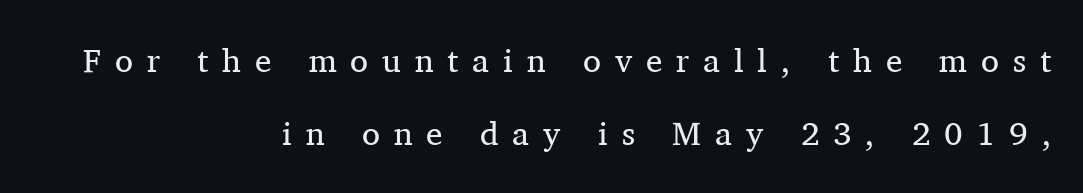
Q: Is the text bold? A: No.
Q: Is the text italic (slanted)? A: No, it is upright.
Q: Is the typeface a serif or a sans-serif typeface? A: Serif.
Q: Is the text underlined? A: No.
Q: How is the paragraph aligned? A: Right-aligned.
Q: Is the spacing between letters normal or unusually wide? A: Unusually wide.
Q: Is the spacing between lines tight, normal or loose? A: Loose.
Q: Width (condensed, normal, or wide)? A: Normal.
Q: Stroke contrast? A: Medium.
Q: x-height? A: Medium.
Q: Monospaced? A: No.
